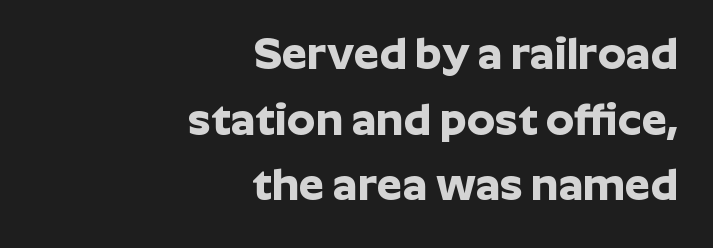
The text block is weighted toward the right margin, trailing off unevenly leftward. A typesetter would label this face a sans. The passage shown has conventional tracking throughout. Heavy, bold letterforms. The area under the type is left untouched. Whoever set this chose a conventional vertical rhythm.
